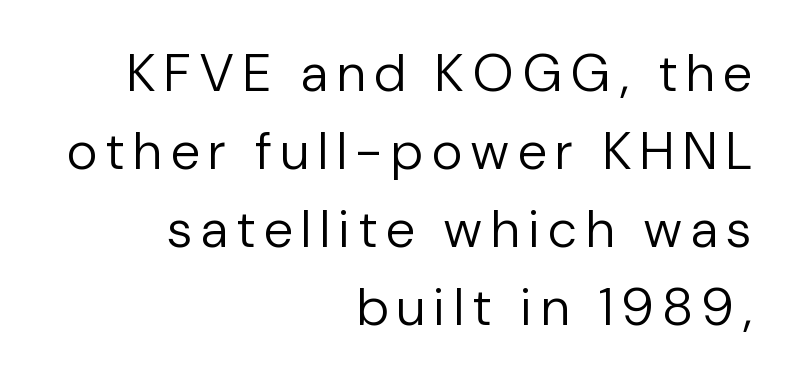
Q: Is the text bold? A: No.
Q: Is the text italic (slanted)? A: No, it is upright.
Q: Is the typeface a serif or a sans-serif typeface? A: Sans-serif.
Q: Is the text underlined? A: No.
Q: How is the paragraph aligned? A: Right-aligned.
Q: Is the spacing between lines tight, normal or loose? A: Normal.
Q: Width (condensed, normal, or wide)? A: Normal.
Q: Stroke contrast? A: Low.
Q: x-height? A: Medium.
Q: Monospaced? A: No.
